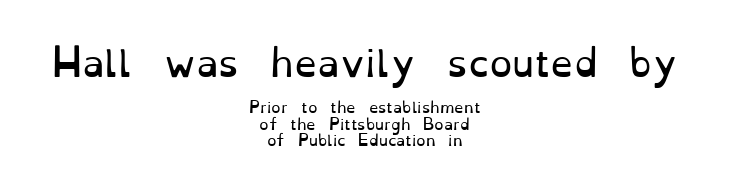
Q: Is the text bold? A: No.
Q: Is the text italic (slanted)? A: No, it is upright.
Q: Is the typeface a serif or a sans-serif typeface? A: Serif.
Q: Is the text underlined? A: No.
Q: How is the paragraph aligned? A: Centered.
Q: Is the spacing between letters normal or unusually wide? A: Normal.
Q: Is the spacing between lines tight, normal or loose? A: Tight.
Q: Which block of text is set in a larger size, the first (top) or the second (bottom)? A: The first (top) one.
Q: Width (condensed, normal, or wide)? A: Normal.
Q: Stroke contrast? A: Low.
Q: x-height? A: Small.
Q: Monospaced? A: No.
